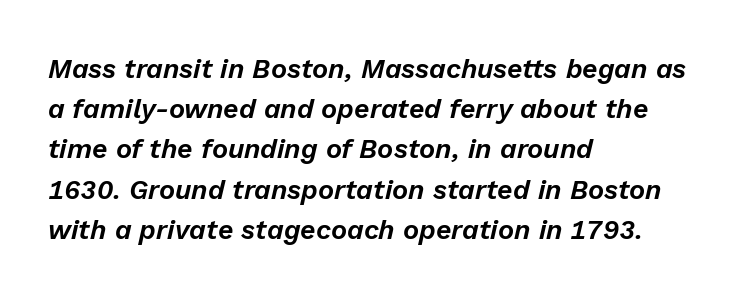
The image shows 27 px text type, italic (leaning right); set left-aligned, normal line spacing (1.49x), normal letter spacing, not underlined.
